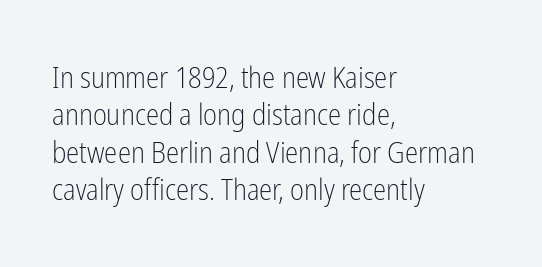
{"serif": "no", "italic": "no", "bold": "no", "weight": "light", "width": "condensed", "stroke_contrast": "low", "x_height": "medium", "monospaced": "no", "underline": "no", "align": "left", "line_spacing": "normal", "line_spacing_ratio": 1.25, "letter_spacing": "normal", "letter_spacing_em": 0.0, "glyph_px": 30}
